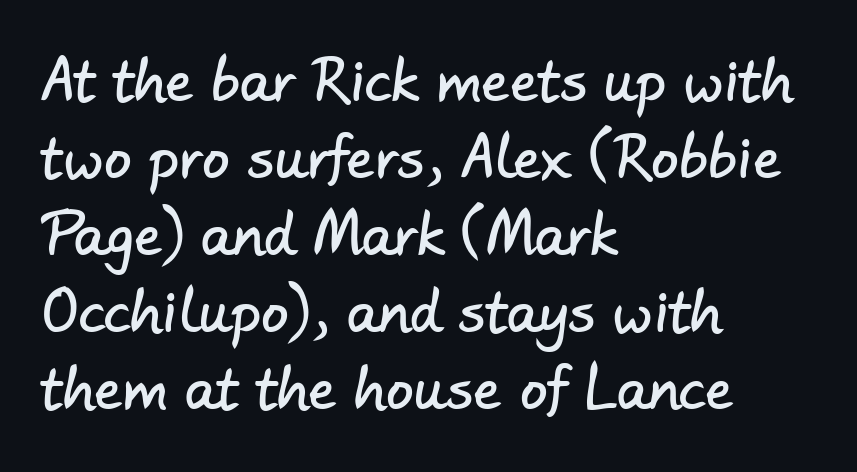
Note: no serifs on the glyphs. Here the glyphs are tracked normally, forming tight word shapes. Caption: multi-line text, flush left, ragged right. Students, observe: this is what conventionally led text looks like.
